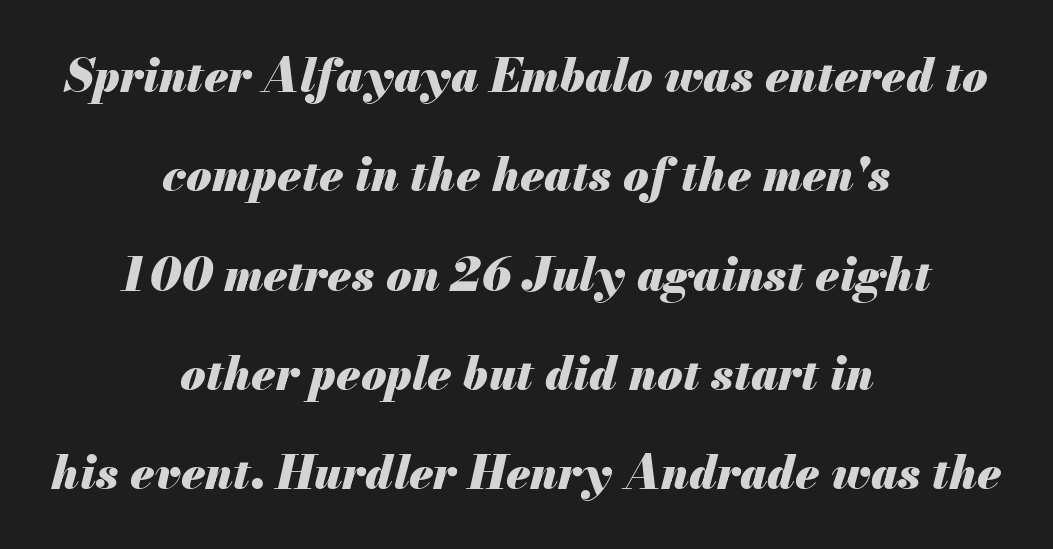
The image shows 46 px heavy type, italic (leaning right); set centered, loose line spacing (2.16x), normal letter spacing, not underlined; medium stroke contrast and a small x-height.
